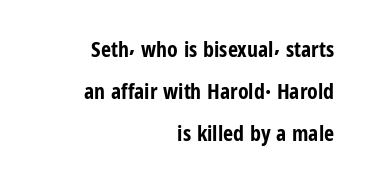
The letters stand straight up with perfectly vertical stems. The words here are not underlined. Alignment: flush right. Heavy-handed strokes throughout: this text is bold. What's the leading like? Stretched, with rows far apart. The line texture is even and compact thanks to regular tracking.
